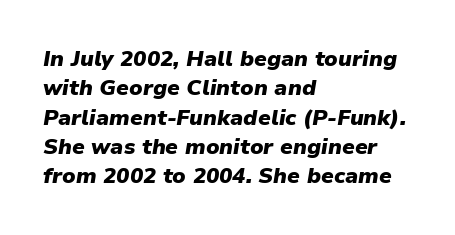
{"italic": "yes", "lean": "right", "slant_degrees": 9, "bold": "yes", "underline": "no", "align": "left", "line_spacing": "normal", "line_spacing_ratio": 1.33, "letter_spacing": "normal", "letter_spacing_em": 0.0, "glyph_px": 22}
